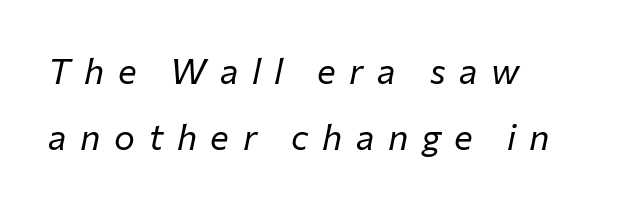
Q: Is the text bold? A: No.
Q: Is the text italic (slanted)? A: Yes, it leans right by about 12 degrees.
Q: Is the text underlined? A: No.
Q: How is the paragraph aligned? A: Left-aligned.
Q: Is the spacing between letters normal or unusually wide? A: Unusually wide.
Q: Is the spacing between lines tight, normal or loose? A: Loose.
Q: Width (condensed, normal, or wide)? A: Normal.
Q: Stroke contrast? A: Low.
Q: x-height? A: Medium.
Q: Monospaced? A: No.
